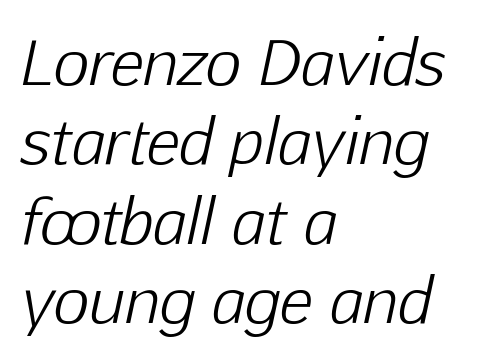
{"italic": "yes", "lean": "right", "slant_degrees": 12, "bold": "no", "weight": "light", "width": "normal", "stroke_contrast": "low", "x_height": "medium", "monospaced": "no", "underline": "no", "align": "left", "line_spacing": "normal", "line_spacing_ratio": 1.28, "letter_spacing": "normal", "letter_spacing_em": 0.0, "glyph_px": 62}
